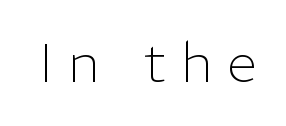
Q: Is the text bold? A: No.
Q: Is the text italic (slanted)? A: No, it is upright.
Q: Is the typeface a serif or a sans-serif typeface? A: Sans-serif.
Q: Is the text underlined? A: No.
Q: Is the spacing between letters normal or unusually wide? A: Unusually wide.
Q: Width (condensed, normal, or wide)? A: Normal.
Q: Stroke contrast? A: Low.
Q: x-height? A: Medium.
Q: Monospaced? A: No.
